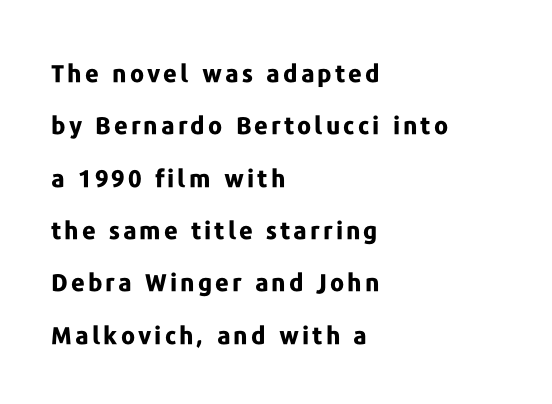
The image shows 24 px bold type, upright; set left-aligned, loose line spacing (2.18x), not underlined.
